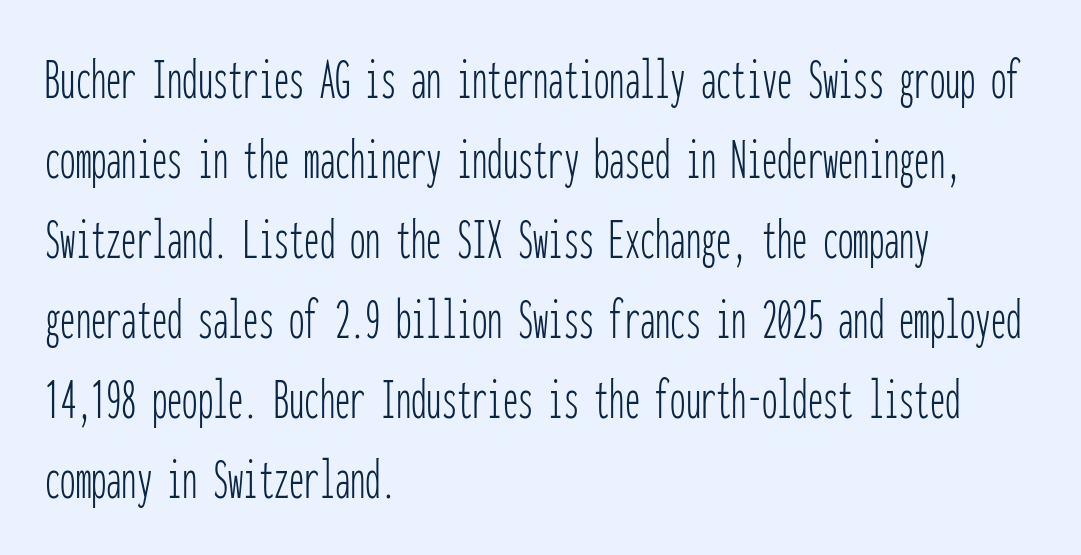
The image shows 61 px thin, condensed sans-serif type, upright, monospaced; set left-aligned, normal line spacing (1.31x), normal letter spacing, not underlined; low stroke contrast and a medium x-height.
